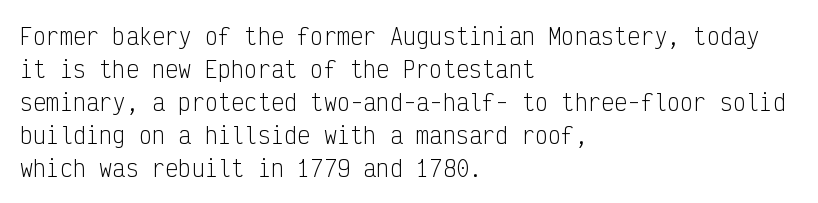
{"italic": "no", "bold": "no", "underline": "no", "align": "left", "line_spacing": "normal", "line_spacing_ratio": 1.5, "letter_spacing": "normal", "letter_spacing_em": 0.0, "glyph_px": 22}
